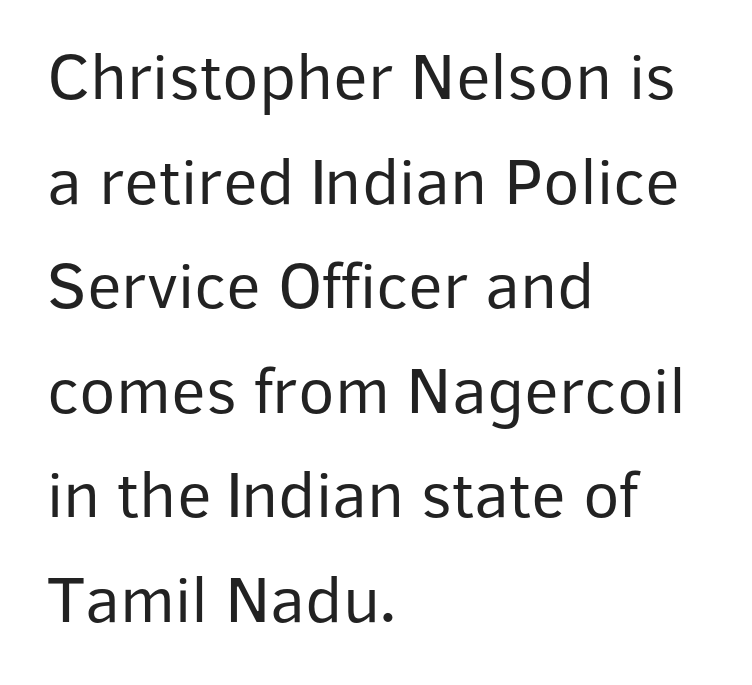
{"serif": "no", "italic": "no", "bold": "no", "weight": "regular", "width": "normal", "stroke_contrast": "low", "x_height": "medium", "monospaced": "no", "underline": "no", "align": "left", "line_spacing": "normal", "line_spacing_ratio": 1.56, "letter_spacing": "normal", "letter_spacing_em": 0.0, "glyph_px": 67}
